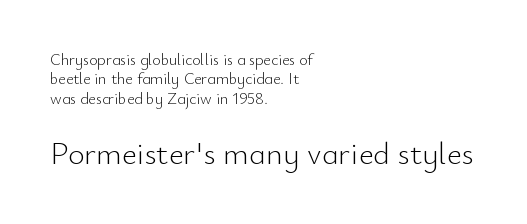
Honestly, there is no underline to notice here at all. Is this a fixed-width face? No — the glyphs have proportional, varying widths. Does the lettering tilt? It doesn't — this is upright. Examine the stroke ends and you'll find no serifs. One-word summary of the alignment: left.
